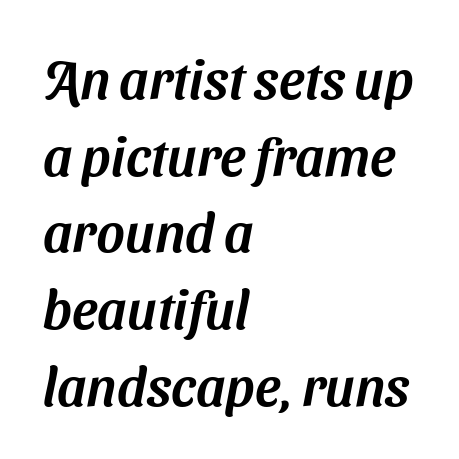
{"serif": "no", "width": "normal", "stroke_contrast": "medium", "x_height": "medium", "monospaced": "no", "underline": "no", "align": "left", "line_spacing": "normal", "line_spacing_ratio": 1.42, "letter_spacing": "normal", "letter_spacing_em": 0.0, "glyph_px": 54}
